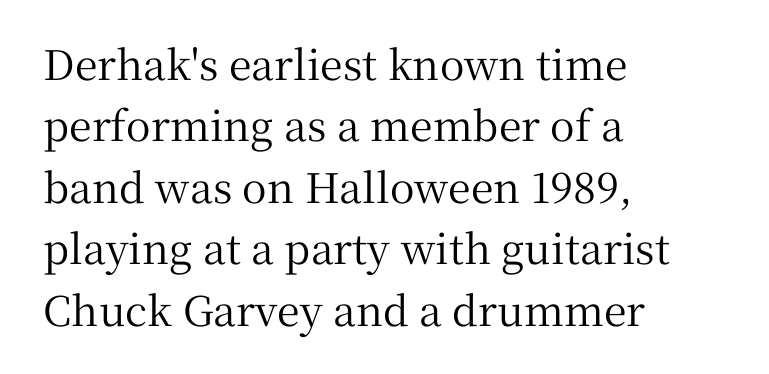
{"serif": "yes", "italic": "no", "width": "normal", "stroke_contrast": "medium", "x_height": "medium", "monospaced": "no", "underline": "no", "align": "left", "line_spacing": "normal", "line_spacing_ratio": 1.5, "letter_spacing": "normal", "letter_spacing_em": 0.0, "glyph_px": 41}
